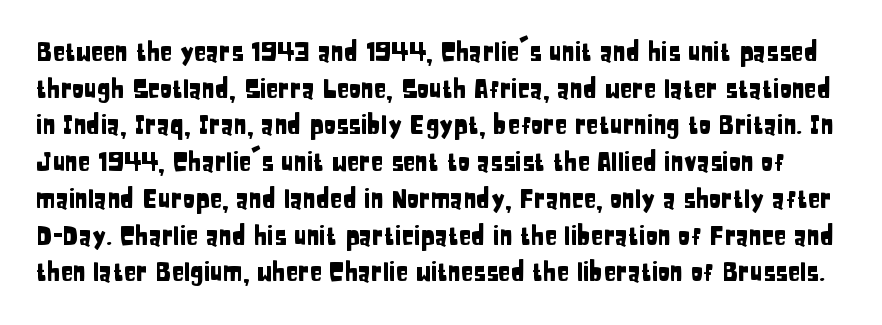
Characters follow at the spacing the type designer built in. Leading: standard. Plain, unruled lines of type. Upright lettering throughout.
